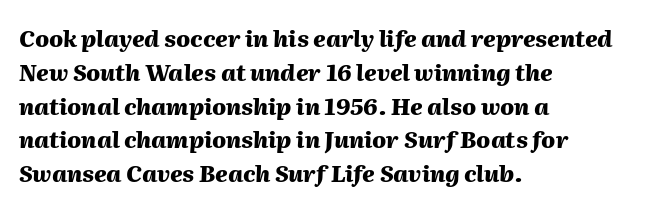
{"italic": "yes", "lean": "right", "slant_degrees": 2, "bold": "yes", "underline": "no", "align": "left", "line_spacing": "normal", "line_spacing_ratio": 1.47, "letter_spacing": "normal", "letter_spacing_em": 0.0, "glyph_px": 23}
